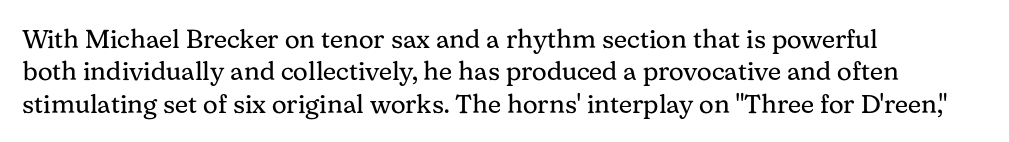
{"italic": "no", "bold": "no", "underline": "no", "align": "left", "line_spacing": "normal", "line_spacing_ratio": 1.25, "letter_spacing": "normal", "letter_spacing_em": 0.0, "glyph_px": 26}
